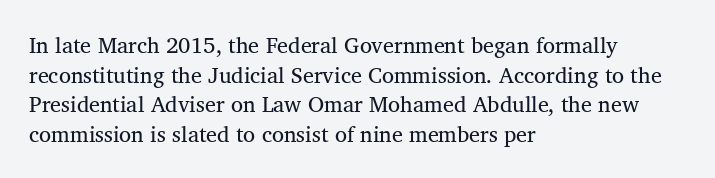
Unmarked baselines from the first word to the last. The designer left line spacing at the default. The rendering anchors every line to the left-hand side. The gaps between neighbouring characters are ordinary and unremarkable. The type sits square on the baseline with zero lean.
